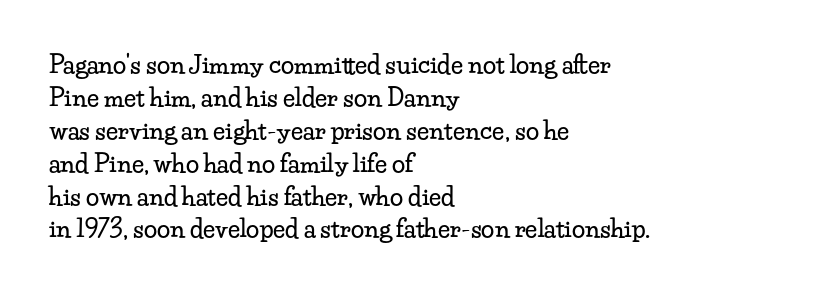
Q: Is the text italic (slanted)? A: No, it is upright.
Q: Is the text underlined? A: No.
Q: How is the paragraph aligned? A: Left-aligned.
Q: Is the spacing between letters normal or unusually wide? A: Normal.
Q: Is the spacing between lines tight, normal or loose? A: Normal.
